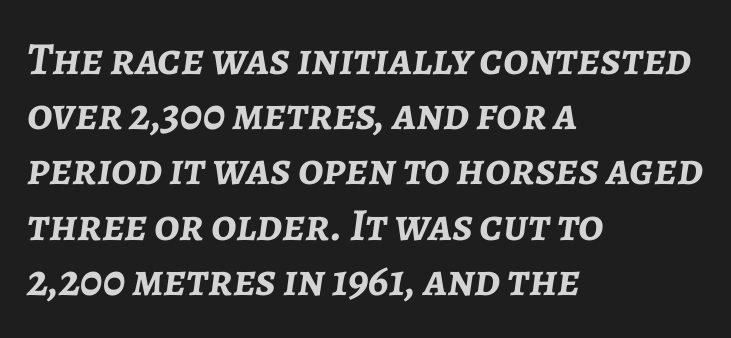
{"italic": "yes", "lean": "right", "slant_degrees": 7, "bold": "yes", "weight": "semibold", "width": "normal", "stroke_contrast": "low", "x_height": "medium", "monospaced": "no", "underline": "no", "align": "left", "line_spacing_ratio": 1.2, "letter_spacing": "normal", "letter_spacing_em": 0.0, "glyph_px": 46}
